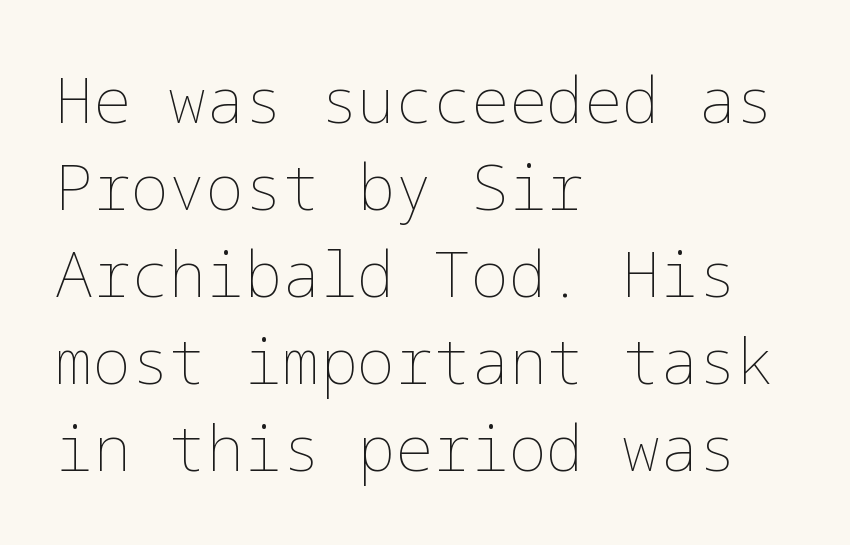
Q: Is the text bold? A: No.
Q: Is the text italic (slanted)? A: No, it is upright.
Q: Is the text underlined? A: No.
Q: How is the paragraph aligned? A: Left-aligned.
Q: Is the spacing between letters normal or unusually wide? A: Normal.
Q: Is the spacing between lines tight, normal or loose? A: Normal.
Q: Width (condensed, normal, or wide)? A: Normal.
Q: Stroke contrast? A: Low.
Q: x-height? A: Medium.
